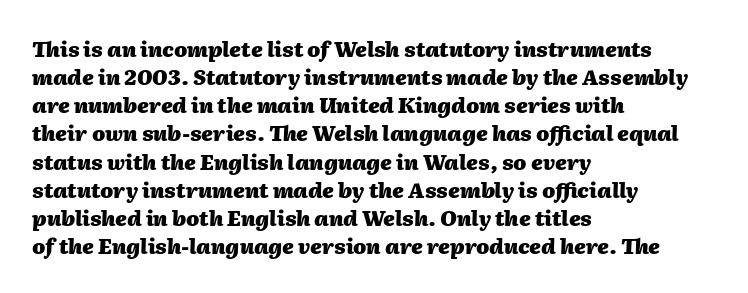
The setting favours the left margin, as ordinary paragraphs usually do. The lettering tilts uniformly, giving the passage an italic look. As a designer I'd log this as weight 700, bold. The words here are not underlined. The line texture is even and compact thanks to regular tracking.
